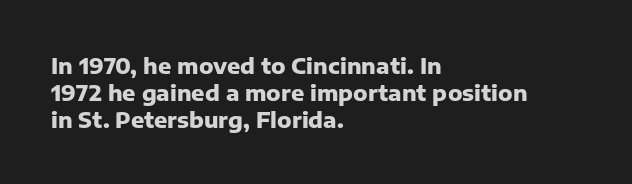
The image shows 22 px bold type, upright; set left-aligned, line spacing 1.22x, normal letter spacing, not underlined.
